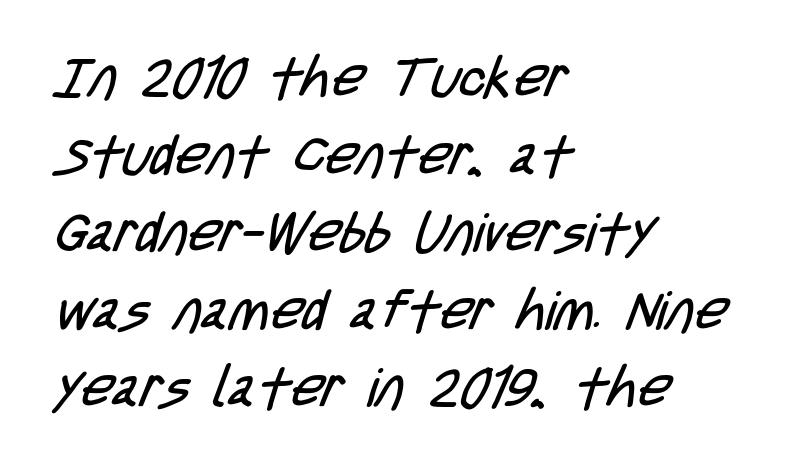
{"serif": "no", "bold": "no", "weight": "regular", "width": "condensed", "stroke_contrast": "low", "x_height": "large", "monospaced": "no", "underline": "no", "align": "left", "line_spacing": "normal", "line_spacing_ratio": 1.41, "letter_spacing": "normal", "letter_spacing_em": 0.0, "glyph_px": 55}
